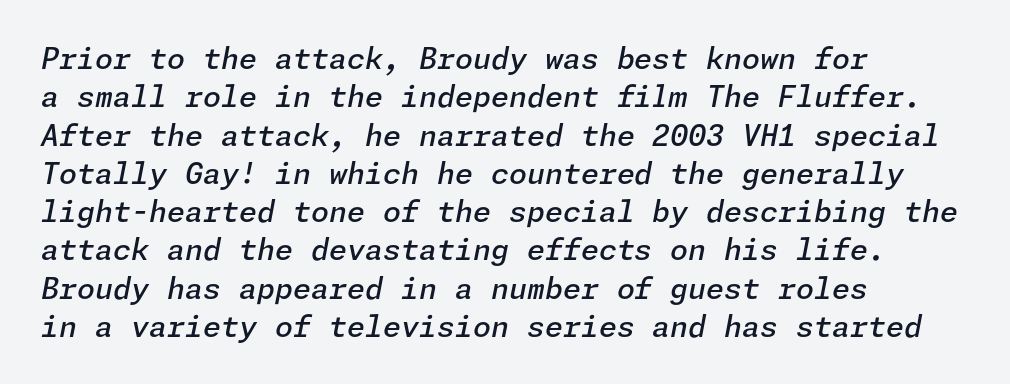
{"italic": "yes", "lean": "right", "slant_degrees": 11, "bold": "semi", "weight": "semibold", "width": "normal", "stroke_contrast": "low", "x_height": "medium", "underline": "no", "align": "left", "line_spacing": "normal", "line_spacing_ratio": 1.32, "letter_spacing": "normal", "letter_spacing_em": 0.0, "glyph_px": 29}
